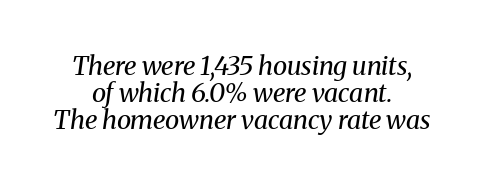
You can tell it's italic because the verticals aren't actually vertical. No extra tracking has been applied to these lines. Vertically, the passage feels compressed, each row crowding the next. The specimen omits any rule beneath the text block's lines.
